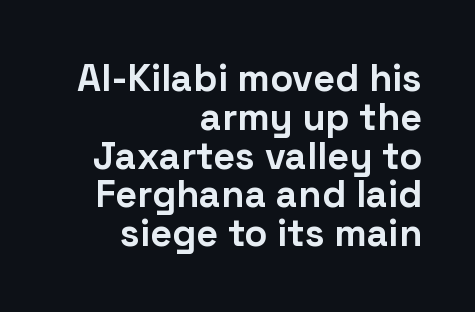
The image shows 38 px bold sans-serif type, upright; set right-aligned, tight line spacing (1.02x), normal letter spacing, not underlined; low stroke contrast and a medium x-height.
